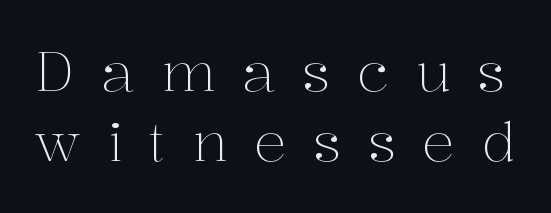
{"serif": "yes", "italic": "no", "bold": "no", "weight": "light", "width": "normal", "stroke_contrast": "medium", "x_height": "medium", "monospaced": "no", "underline": "no", "line_spacing": "normal", "line_spacing_ratio": 1.3, "letter_spacing": "wide", "letter_spacing_em": 0.49, "glyph_px": 54}
